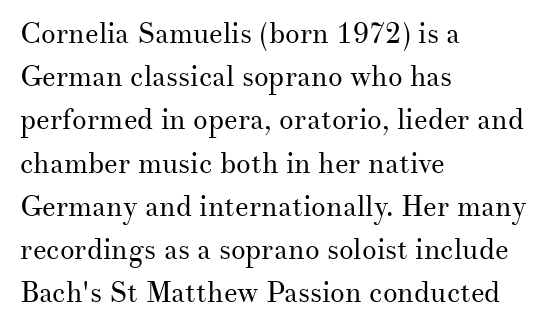
Q: Is the text bold? A: No.
Q: Is the text italic (slanted)? A: No, it is upright.
Q: Is the typeface a serif or a sans-serif typeface? A: Serif.
Q: Is the text underlined? A: No.
Q: How is the paragraph aligned? A: Left-aligned.
Q: Is the spacing between letters normal or unusually wide? A: Normal.
Q: Is the spacing between lines tight, normal or loose? A: Normal.
Q: Width (condensed, normal, or wide)? A: Normal.
Q: Stroke contrast? A: Medium.
Q: x-height? A: Small.
Q: Monospaced? A: No.
